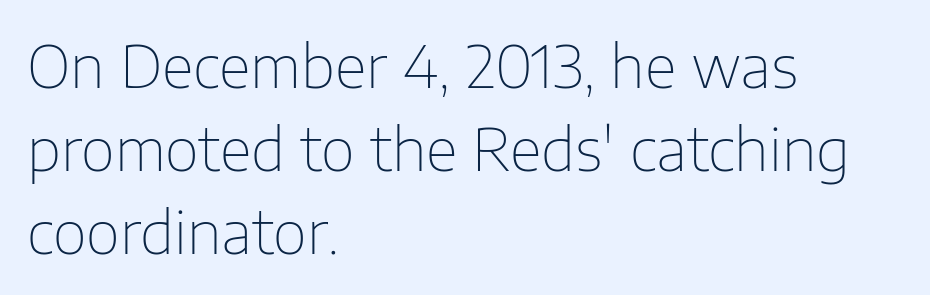
{"serif": "no", "italic": "no", "bold": "no", "weight": "thin", "width": "normal", "stroke_contrast": "low", "x_height": "medium", "monospaced": "no", "underline": "no", "align": "left", "line_spacing": "normal", "line_spacing_ratio": 1.41, "letter_spacing": "normal", "letter_spacing_em": 0.0, "glyph_px": 59}
